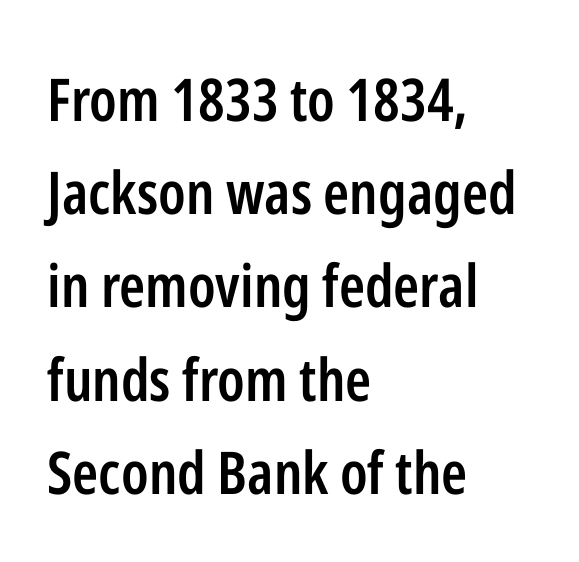
{"serif": "no", "italic": "no", "bold": "semi", "weight": "semibold", "width": "condensed", "stroke_contrast": "low", "x_height": "medium", "monospaced": "no", "underline": "no", "align": "left", "line_spacing": "normal", "line_spacing_ratio": 1.58, "letter_spacing": "normal", "letter_spacing_em": 0.0, "glyph_px": 59}
